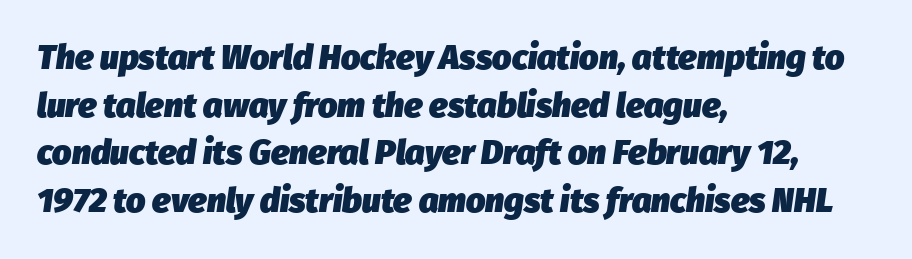
Posture: slanted. Which margin do the lines hug? The left one — the right edge is uneven. Stroke thickness is high; the sample reads as a true bold. Varying glyph widths throughout — classic text-font behaviour. Regarding leading, the lines here are spaced in the standard way.
